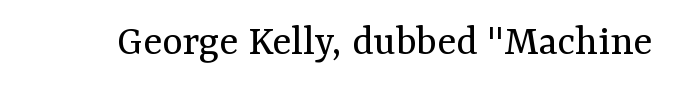
Designer's note — italics off, roman on. Is this a sans? No — the strokes have serifs. Quick note: underline off. This sample uses plain, unmodified letter spacing. Is this a fixed-width face? No — the glyphs have proportional, varying widths.
